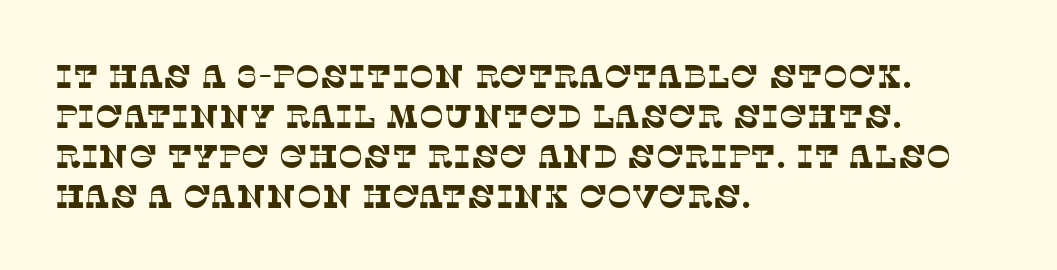
{"serif": "yes", "width": "normal", "stroke_contrast": "low", "x_height": "large", "monospaced": "no", "underline": "no", "align": "left", "line_spacing_ratio": 1.21, "letter_spacing": "normal", "letter_spacing_em": 0.0, "glyph_px": 33}
